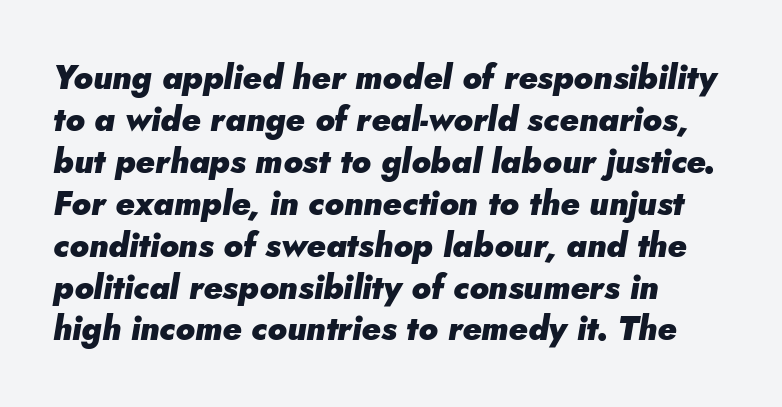
The image shows 33 px heavy type, italic (leaning right); set left-aligned, normal line spacing (1.27x), normal letter spacing, not underlined; low stroke contrast and a small x-height.
